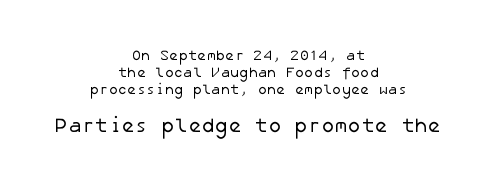
The emphasis by scale lands on block number two, below. The type is set solid horizontally, with unmodified tracking. Check the space under the baseline: it is left empty. Stems here are at most as thick as an everyday book face. The passage is arranged like a title page — every line centered.
